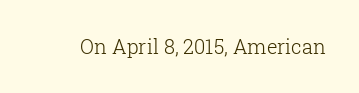
Posture: upright roman. Short note: letters normally spaced. The weight would be labelled regular, book, light, or lighter still. Lines of text with bare space underneath.
